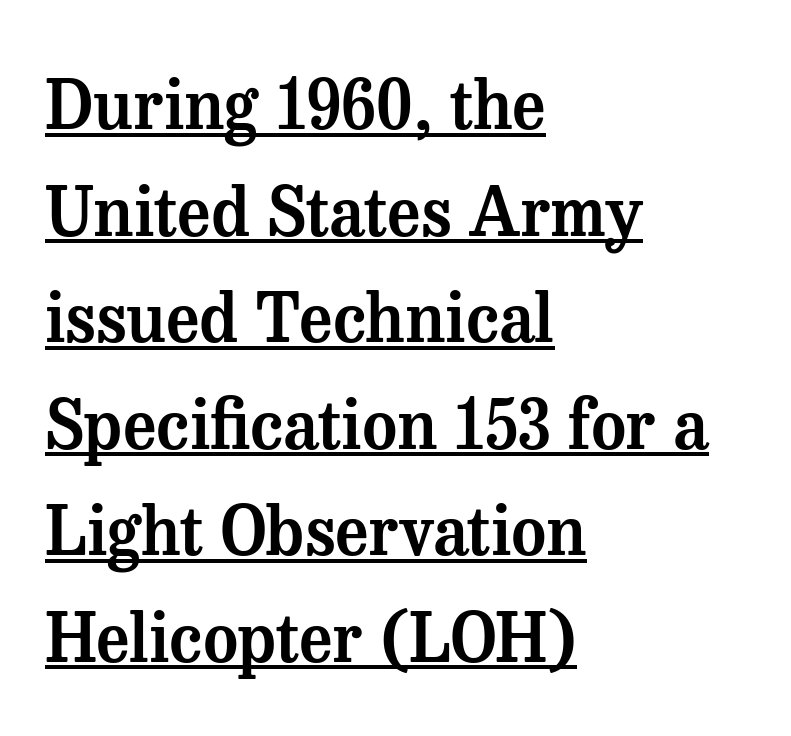
{"serif": "yes", "italic": "no", "width": "normal", "stroke_contrast": "medium", "x_height": "medium", "monospaced": "no", "underline": "yes", "align": "left", "line_spacing": "normal", "line_spacing_ratio": 1.59, "letter_spacing": "normal", "letter_spacing_em": 0.0, "glyph_px": 67}
